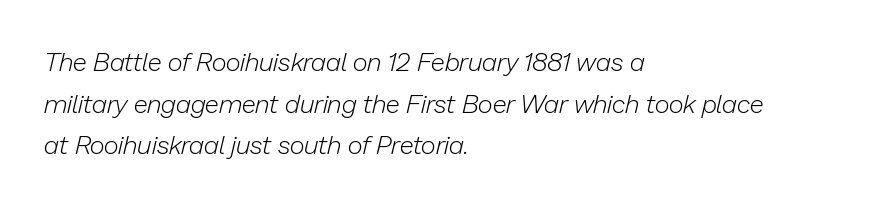
{"italic": "yes", "lean": "right", "slant_degrees": 13, "bold": "no", "underline": "no", "align": "left", "line_spacing": "normal", "line_spacing_ratio": 1.6, "letter_spacing": "normal", "letter_spacing_em": 0.0, "glyph_px": 26}
